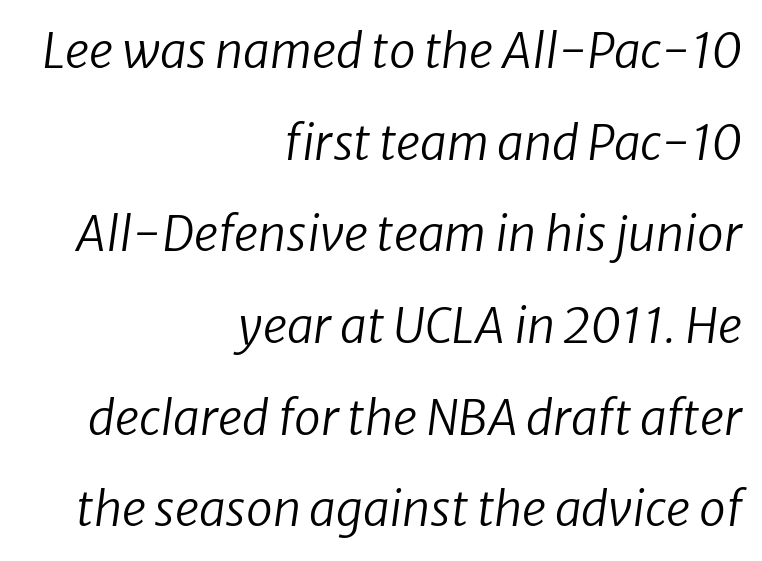
Each new line begins a long way beneath the previous one. Underlining? Definitely not there. Glyph-to-glyph distance matches everyday printed text. Caption: face not bold, strokes unweighted. Each letter keeps its own natural width here, so spacing adapts to shape.
